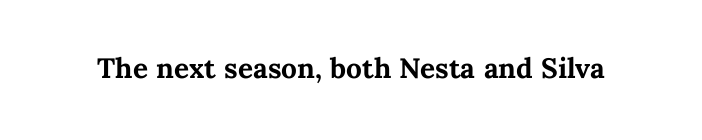
Q: Is the text bold? A: Yes.
Q: Is the text italic (slanted)? A: No, it is upright.
Q: Is the text underlined? A: No.
Q: Is the spacing between letters normal or unusually wide? A: Normal.
Q: Width (condensed, normal, or wide)? A: Normal.
Q: Stroke contrast? A: Medium.
Q: x-height? A: Medium.
Q: Monospaced? A: No.
